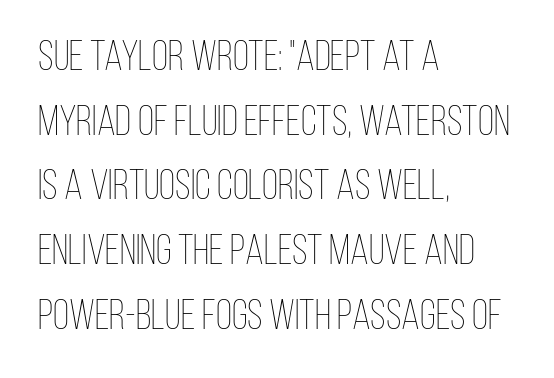
Descenders hang freely into open space. Is the stroke heavy? The answer is a plain regular-or-lighter. Here the designer chose a conventional face with non-uniform glyph widths. Students, observe: this is what conventionally led text looks like. Horizontally, the lines are justified to the leading edge only.
